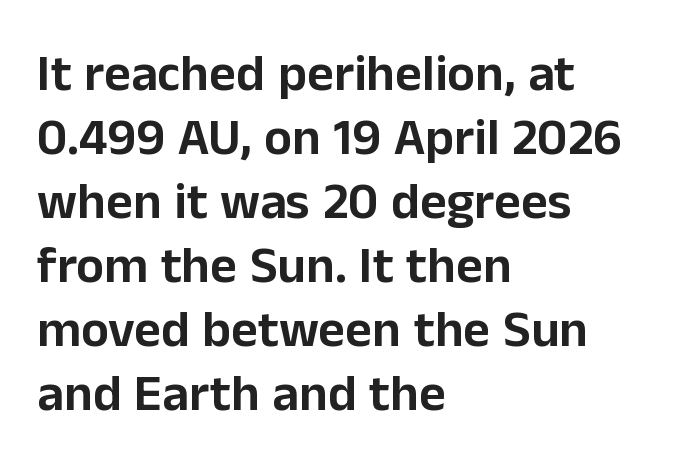
Q: Is the text italic (slanted)? A: No, it is upright.
Q: Is the typeface a serif or a sans-serif typeface? A: Sans-serif.
Q: Is the text underlined? A: No.
Q: How is the paragraph aligned? A: Left-aligned.
Q: Is the spacing between letters normal or unusually wide? A: Normal.
Q: Width (condensed, normal, or wide)? A: Normal.
Q: Stroke contrast? A: Low.
Q: x-height? A: Medium.
Q: Monospaced? A: No.
